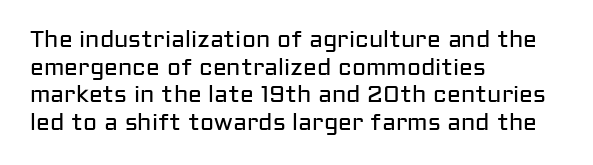
Unlike italic type, these characters show no tilt at all. The string is rendered with underlining switched off. The lines are quadded left. Tracking here is standard; glyphs follow each other at the usual distance. The letters look calm and open, with moderate or lighter stems.
